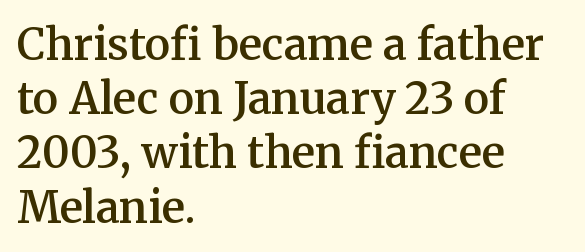
{"serif": "yes", "italic": "no", "bold": "semi", "weight": "semibold", "width": "normal", "stroke_contrast": "medium", "x_height": "medium", "monospaced": "no", "underline": "no", "align": "left", "line_spacing": "normal", "line_spacing_ratio": 1.26, "letter_spacing": "normal", "letter_spacing_em": 0.0, "glyph_px": 43}
